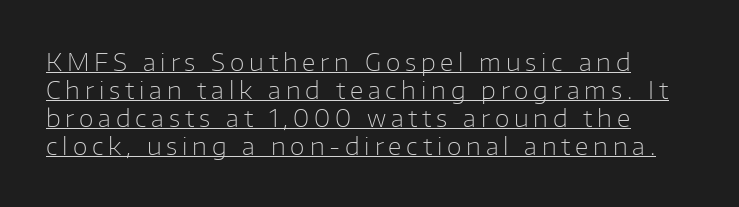
Emphasis is given by a line drawn under the lettering. The font sits on the lighter half of the weight spectrum, regular included. Does the lettering tilt? It doesn't — this is upright. There is plenty of visible air inserted between adjacent glyphs.
